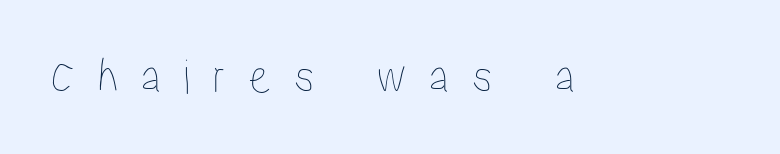
{"italic": "no", "width": "condensed", "stroke_contrast": "low", "x_height": "medium", "monospaced": "no", "underline": "no", "letter_spacing": "wide", "letter_spacing_em": 0.44, "glyph_px": 51}
